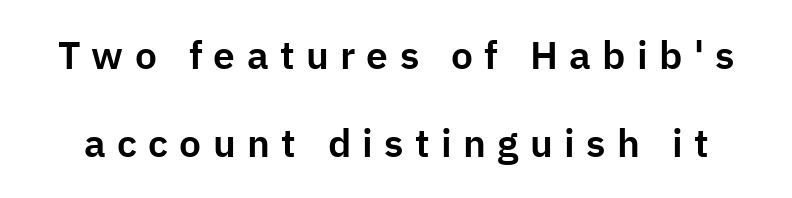
{"serif": "no", "italic": "no", "width": "normal", "stroke_contrast": "low", "x_height": "medium", "monospaced": "no", "underline": "no", "line_spacing": "loose", "line_spacing_ratio": 2.26, "letter_spacing": "wide", "letter_spacing_em": 0.29, "glyph_px": 39}
